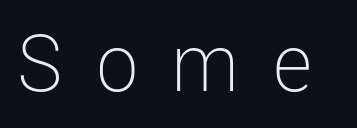
The image shows 79 px light, condensed sans-serif type, upright; set unusually wide letter spacing (+0.42 em), not underlined; low stroke contrast and a medium x-height.
